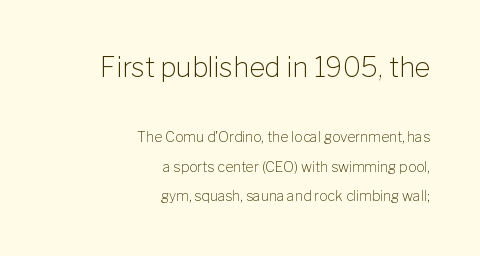
{"italic": "no", "bold": "no", "underline": "no", "align": "right", "line_spacing": "loose", "line_spacing_ratio": 2.1, "letter_spacing": "normal", "letter_spacing_em": 0.0, "larger_block": "first", "size_ratio": 1.93, "glyph_px": 27}
